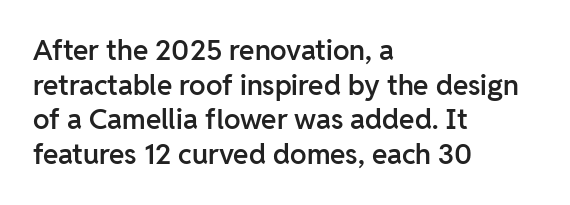
Q: Is the text bold? A: Semi-bold.
Q: Is the text italic (slanted)? A: No, it is upright.
Q: Is the typeface a serif or a sans-serif typeface? A: Sans-serif.
Q: Is the text underlined? A: No.
Q: How is the paragraph aligned? A: Left-aligned.
Q: Is the spacing between letters normal or unusually wide? A: Normal.
Q: Width (condensed, normal, or wide)? A: Normal.
Q: Stroke contrast? A: Low.
Q: x-height? A: Medium.
Q: Monospaced? A: No.
